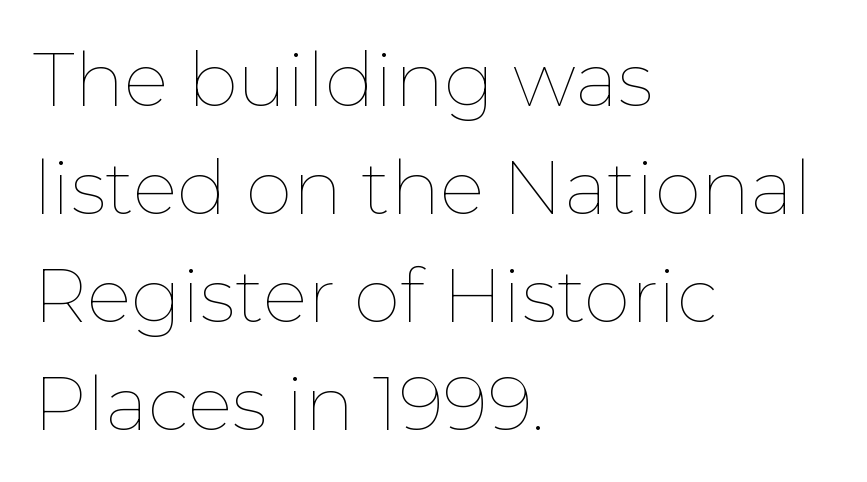
Stem width sits at or under what a default text font uses. The letters advance in unequal steps, a hallmark of proportional type. These lines sit exactly where default settings would place them. Ordinary non-slanted type is in use. Quick note: underline off.
